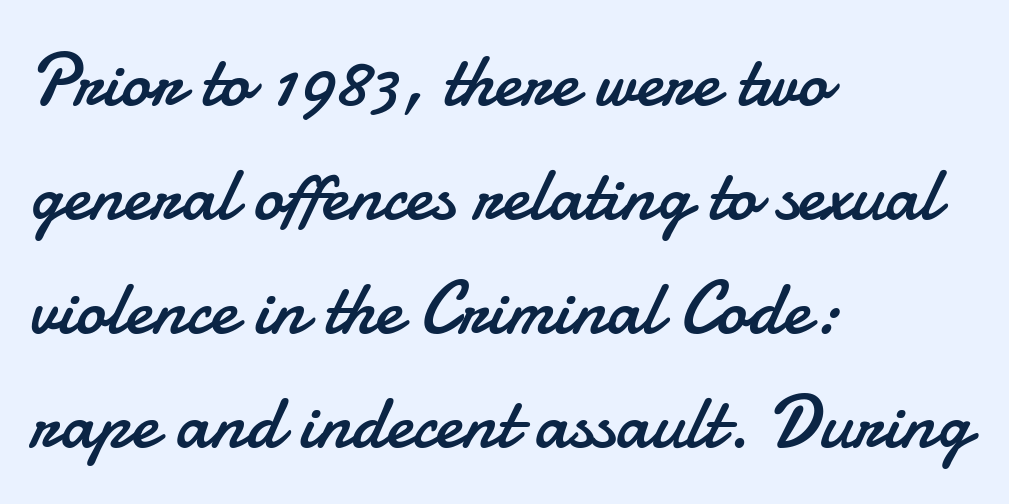
The rendering uses a moderate line-height, typical for paragraphs. The passage shown has conventional tracking throughout. The setting favours the left margin, as ordinary paragraphs usually do. Underline: absent. Character widths vary here, with narrow letters taking less room than wide ones.
